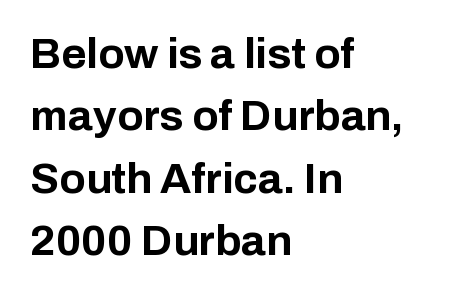
{"serif": "no", "italic": "no", "bold": "yes", "weight": "bold", "width": "normal", "stroke_contrast": "low", "x_height": "medium", "monospaced": "no", "underline": "no", "align": "left", "line_spacing": "normal", "line_spacing_ratio": 1.45, "letter_spacing": "normal", "letter_spacing_em": 0.0, "glyph_px": 43}
